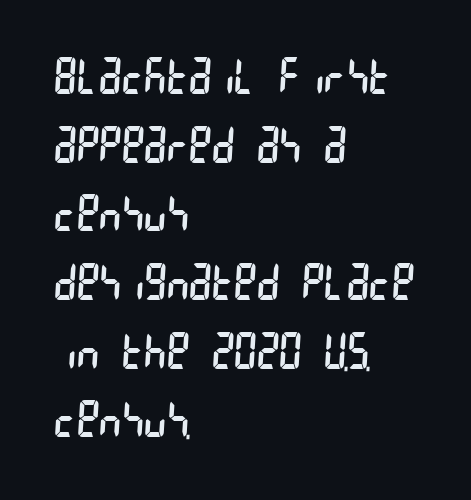
The image shows 48 px regular-weight, condensed sans-serif type; set left-aligned, normal line spacing (1.43x), normal letter spacing, not underlined; low stroke contrast and a large x-height.
